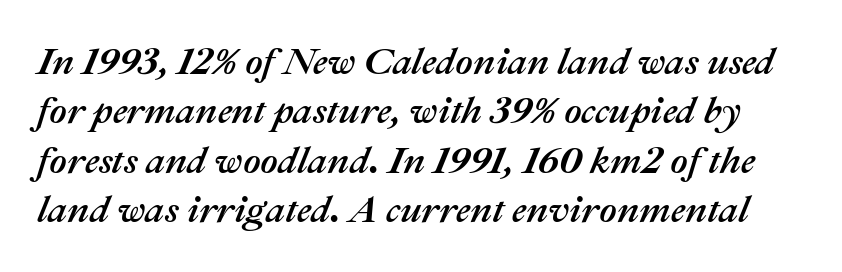
The rendering uses natural spacing where letterforms have individual widths. Leading matches the norm, producing a regular column. Check the space under the baseline: it is left empty. How are the letters spaced? Ordinarily, with no added tracking. Designer's note — italics engaged.
